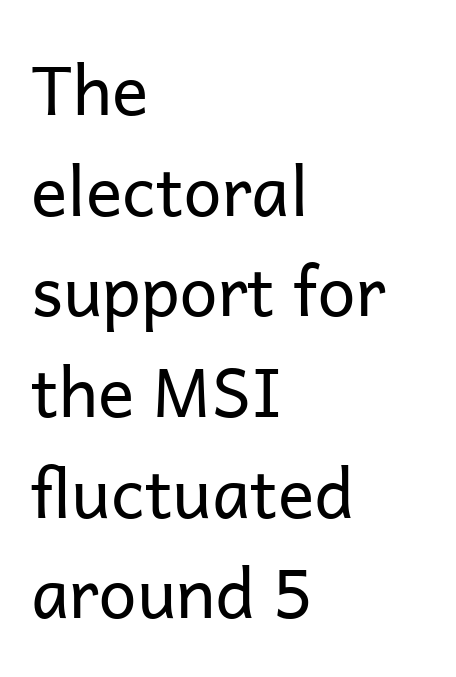
Q: Is the text bold? A: No.
Q: Is the text italic (slanted)? A: No, it is upright.
Q: Is the typeface a serif or a sans-serif typeface? A: Sans-serif.
Q: Is the text underlined? A: No.
Q: How is the paragraph aligned? A: Left-aligned.
Q: Is the spacing between letters normal or unusually wide? A: Normal.
Q: Is the spacing between lines tight, normal or loose? A: Normal.
Q: Width (condensed, normal, or wide)? A: Normal.
Q: Stroke contrast? A: Low.
Q: x-height? A: Medium.
Q: Monospaced? A: No.
